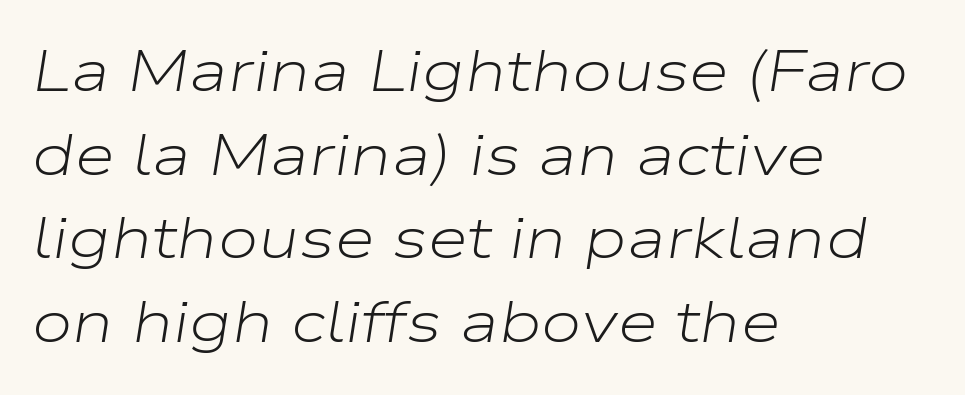
{"italic": "yes", "lean": "right", "slant_degrees": 9, "bold": "no", "weight": "light", "width": "wide", "stroke_contrast": "low", "x_height": "medium", "monospaced": "no", "underline": "no", "align": "left", "line_spacing": "normal", "line_spacing_ratio": 1.44, "letter_spacing": "normal", "letter_spacing_em": 0.0, "glyph_px": 58}
